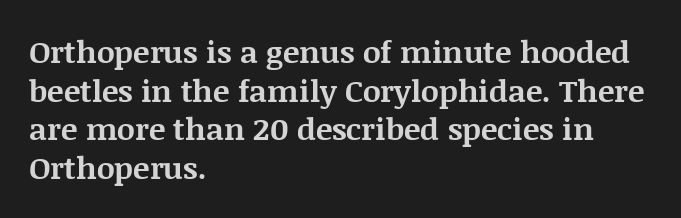
Notice how thick the strokes are: this is what a full bold looks like. This rendering leaves character spacing at its baseline value. What kind of face is this? One with serifs. Quick note: underline off. The face used here is proportionally spaced, like ordinary book or web type.
